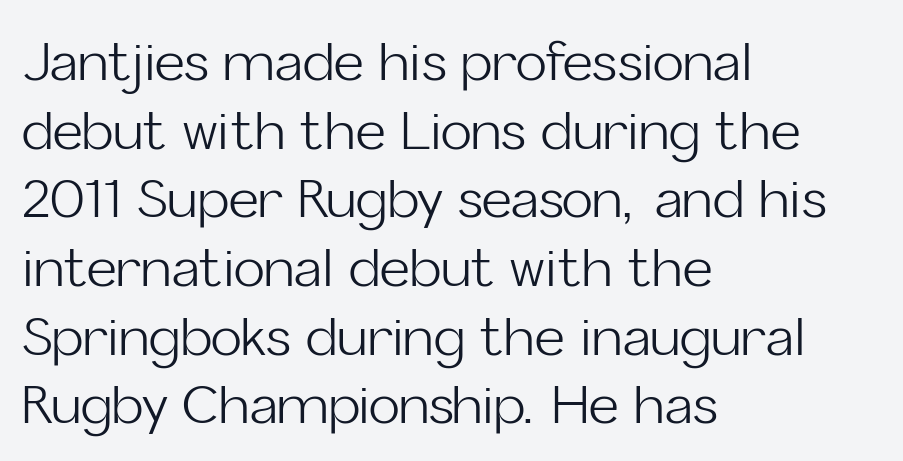
The image shows 52 px light sans-serif type, upright; set left-aligned, normal line spacing (1.32x), normal letter spacing, not underlined; low stroke contrast and a medium x-height.
